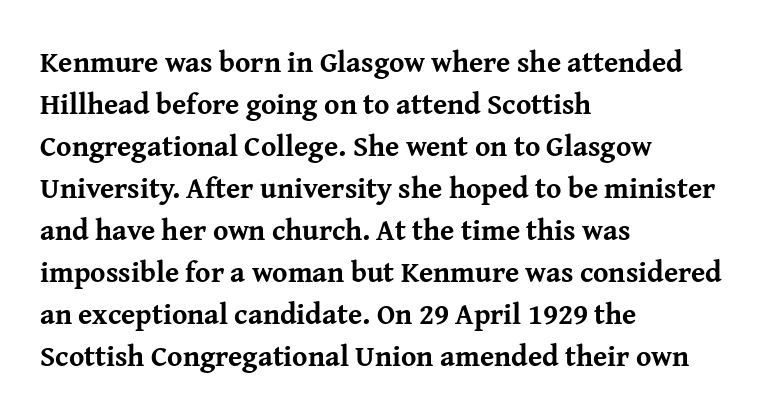
{"serif": "yes", "italic": "no", "bold": "yes", "weight": "bold", "width": "normal", "stroke_contrast": "medium", "x_height": "medium", "monospaced": "no", "underline": "no", "align": "left", "line_spacing": "normal", "line_spacing_ratio": 1.45, "letter_spacing": "normal", "letter_spacing_em": 0.0, "glyph_px": 29}
